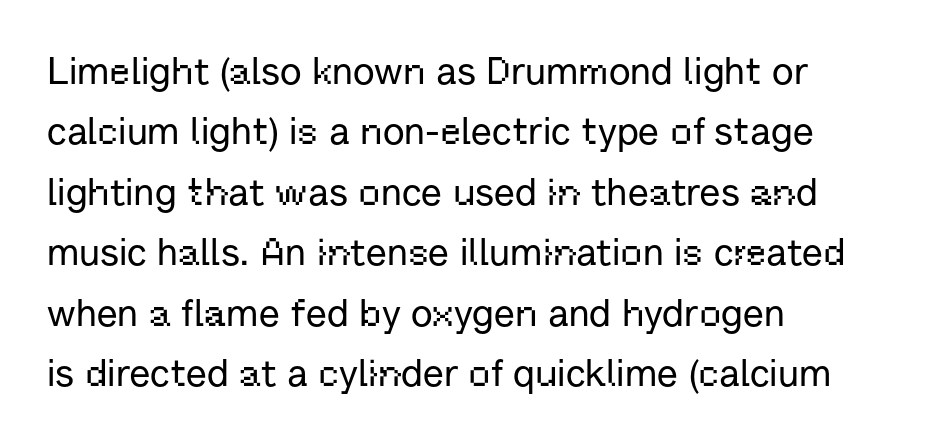
{"serif": "no", "italic": "no", "width": "normal", "stroke_contrast": "low", "x_height": "medium", "monospaced": "no", "underline": "no", "align": "left", "line_spacing": "normal", "line_spacing_ratio": 1.59, "letter_spacing": "normal", "letter_spacing_em": 0.0, "glyph_px": 38}
